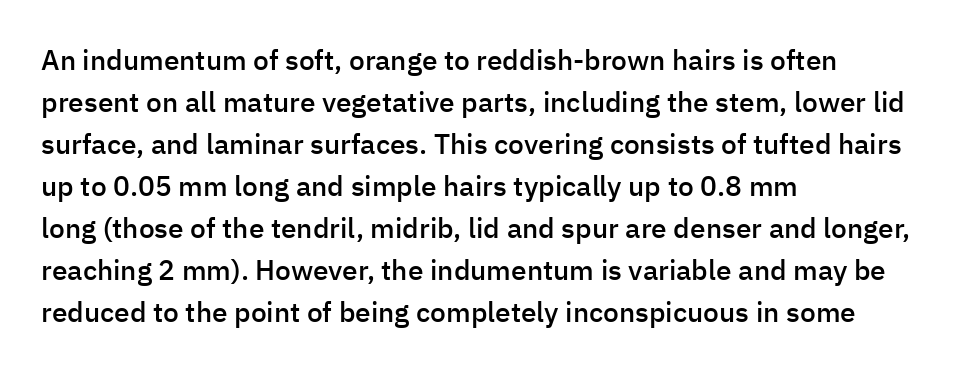
Spacing verdict: proportional, widths tailored to each character. Compared with a centered layout, this one pins lines to the left instead. As a designer I'd log this as weight 600, semibold. Style check: upright. Normally led — the rows are evenly, conventionally spaced. Nothing unusual about the tracking: characters are spaced as the font intends.
